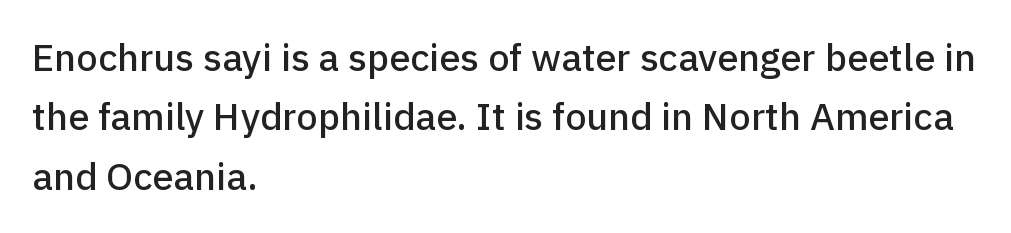
The image shows 38 px sans-serif type, upright; set left-aligned, normal line spacing (1.56x), normal letter spacing, not underlined; low stroke contrast and a medium x-height.
